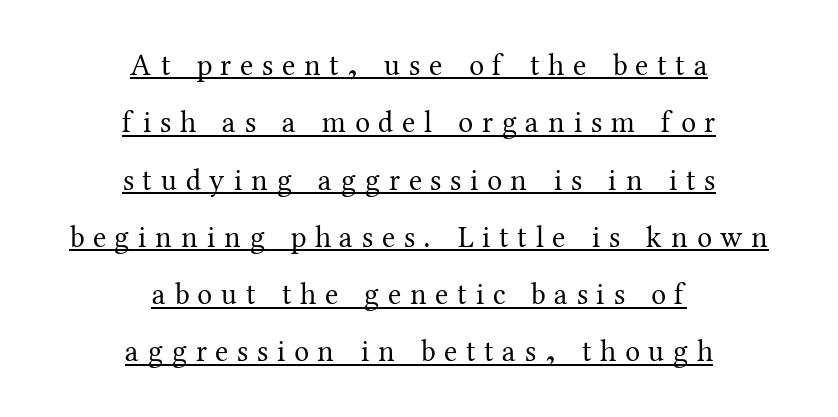
Whoever set this chose breathing room over compactness in the vertical rhythm. Reading down the block, each line starts at a different indent, mirrored at its end. Examine the stroke ends and you'll spot serifs. Students, note that the glyphs here are deliberately spaced far apart.
